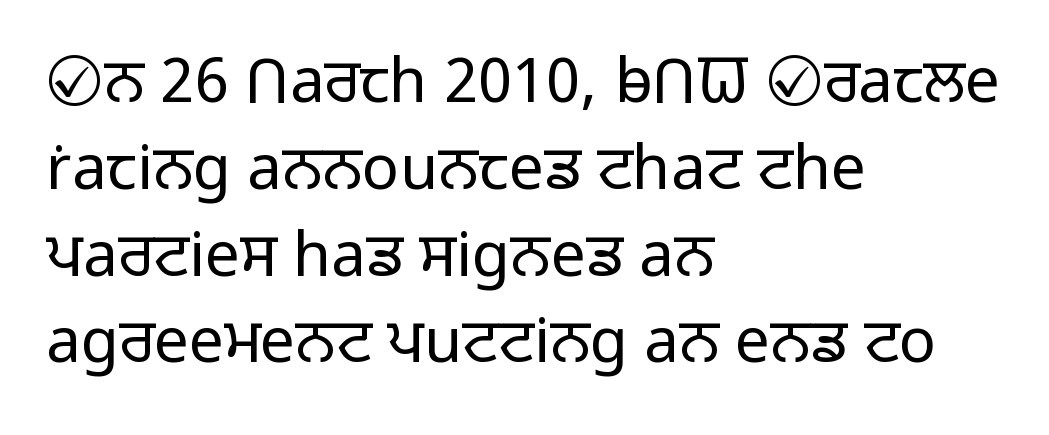
Teacher's note: observe the even left margin — that is flush-left alignment. Descenders hang freely into open space. These lines are rendered in a variable-pitch font. Is the type heavy? It reads as light-to-regular instead. Normally led — the rows are evenly, conventionally spaced. Stroke terminals: plain, sans-serif.
